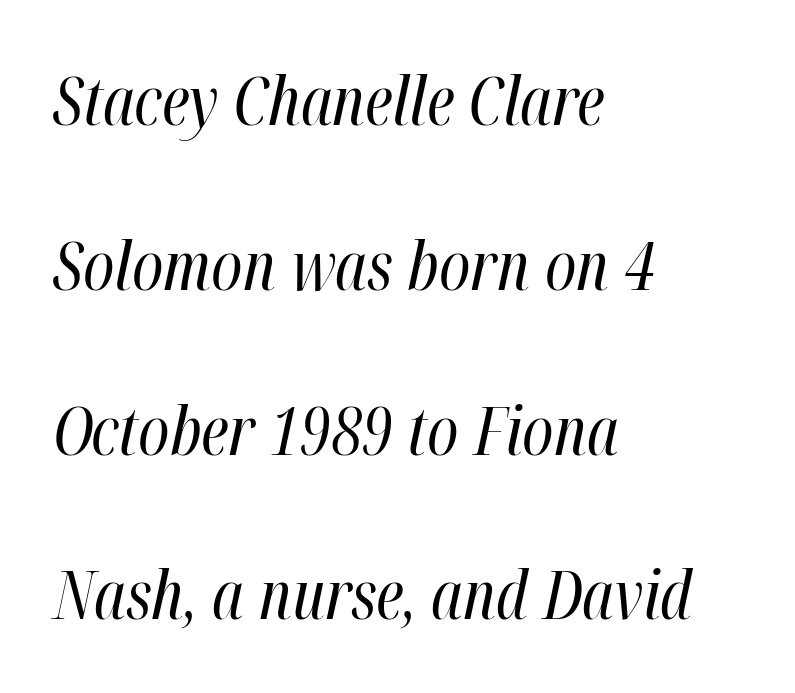
{"italic": "yes", "lean": "right", "slant_degrees": 12, "bold": "no", "weight": "regular", "width": "condensed", "stroke_contrast": "high", "x_height": "medium", "monospaced": "no", "underline": "no", "align": "left", "line_spacing": "loose", "line_spacing_ratio": 2.46, "letter_spacing": "normal", "letter_spacing_em": 0.0, "glyph_px": 67}
